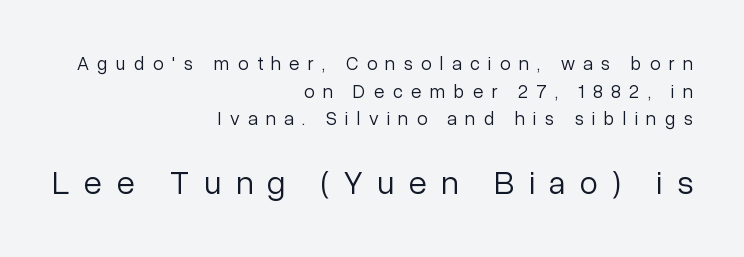
{"serif": "no", "italic": "no", "bold": "no", "weight": "light", "width": "normal", "stroke_contrast": "low", "x_height": "medium", "monospaced": "no", "underline": "no", "align": "right", "line_spacing": "normal", "line_spacing_ratio": 1.46, "letter_spacing": "wide", "letter_spacing_em": 0.44, "larger_block": "second", "size_ratio": 1.74, "glyph_px": 33}
